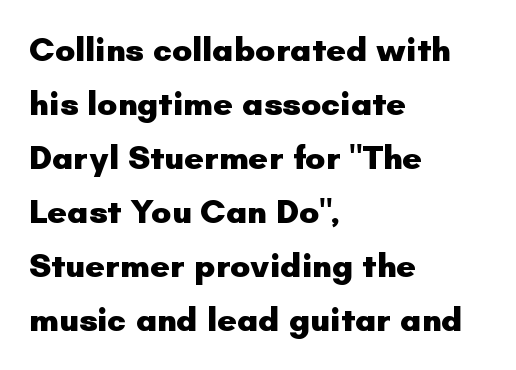
{"serif": "no", "italic": "no", "bold": "yes", "weight": "heavy", "width": "normal", "stroke_contrast": "low", "x_height": "small", "monospaced": "no", "underline": "no", "align": "left", "line_spacing": "normal", "line_spacing_ratio": 1.59, "letter_spacing": "normal", "letter_spacing_em": 0.0, "glyph_px": 34}
